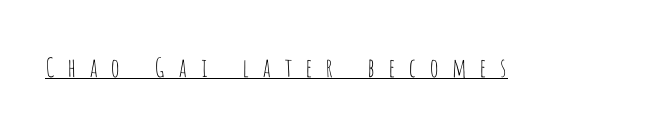
{"italic": "no", "bold": "no", "underline": "yes", "letter_spacing": "wide", "letter_spacing_em": 0.47, "glyph_px": 26}
